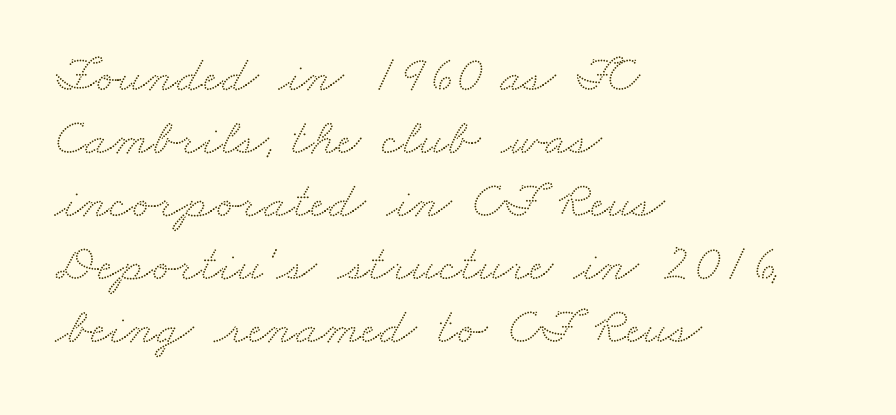
Q: Is the typeface a serif or a sans-serif typeface? A: Serif.
Q: Is the text underlined? A: No.
Q: How is the paragraph aligned? A: Left-aligned.
Q: Is the spacing between letters normal or unusually wide? A: Normal.
Q: Width (condensed, normal, or wide)? A: Wide.
Q: Stroke contrast? A: Medium.
Q: x-height? A: Small.
Q: Monospaced? A: No.
